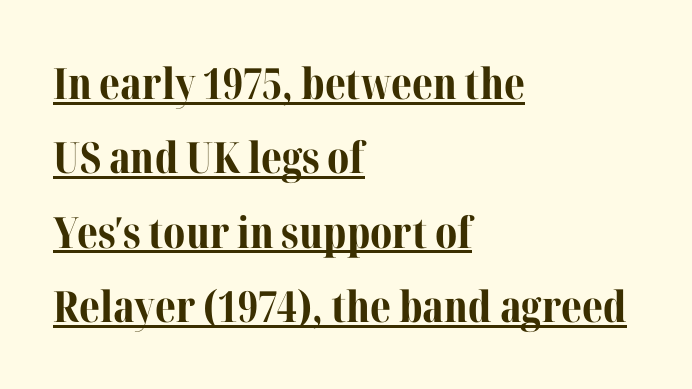
{"serif": "yes", "italic": "no", "bold": "yes", "weight": "bold", "width": "normal", "stroke_contrast": "medium", "x_height": "medium", "monospaced": "no", "underline": "yes", "align": "left", "line_spacing_ratio": 1.73, "letter_spacing": "normal", "letter_spacing_em": 0.0, "glyph_px": 43}
